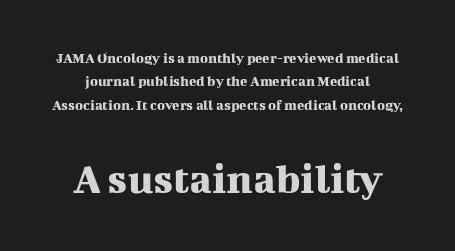
{"serif": "yes", "italic": "no", "width": "normal", "stroke_contrast": "medium", "x_height": "medium", "monospaced": "no", "underline": "no", "line_spacing": "normal", "line_spacing_ratio": 1.56, "letter_spacing": "normal", "letter_spacing_em": 0.0, "larger_block": "second", "size_ratio": 2.93, "glyph_px": 44}
